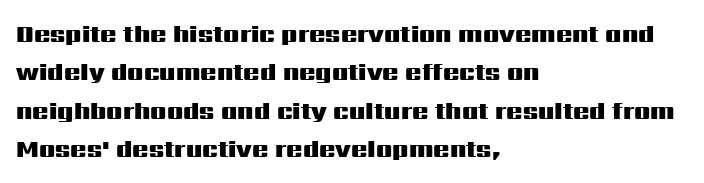
Q: Is the text bold? A: Yes.
Q: Is the text italic (slanted)? A: No, it is upright.
Q: Is the text underlined? A: No.
Q: How is the paragraph aligned? A: Left-aligned.
Q: Is the spacing between letters normal or unusually wide? A: Normal.
Q: Is the spacing between lines tight, normal or loose? A: Normal.
